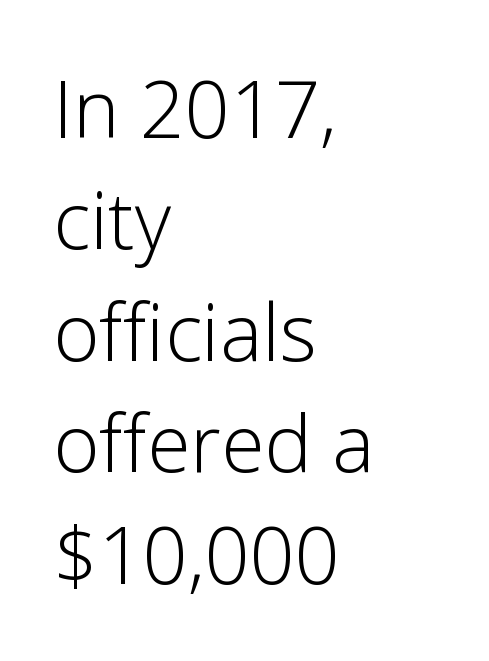
{"serif": "no", "italic": "no", "bold": "no", "weight": "light", "width": "normal", "stroke_contrast": "low", "x_height": "medium", "monospaced": "no", "underline": "no", "align": "left", "line_spacing": "normal", "line_spacing_ratio": 1.41, "letter_spacing": "normal", "letter_spacing_em": 0.0, "glyph_px": 79}
